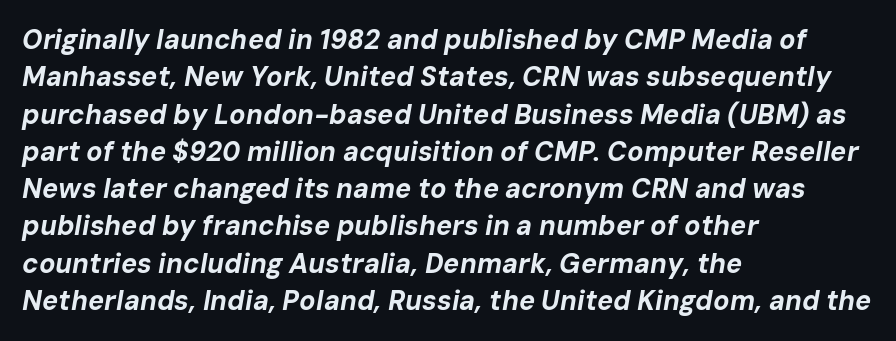
{"italic": "yes", "lean": "right", "slant_degrees": 10, "bold": "yes", "underline": "no", "align": "left", "line_spacing": "normal", "line_spacing_ratio": 1.38, "letter_spacing": "normal", "letter_spacing_em": 0.0, "glyph_px": 27}
